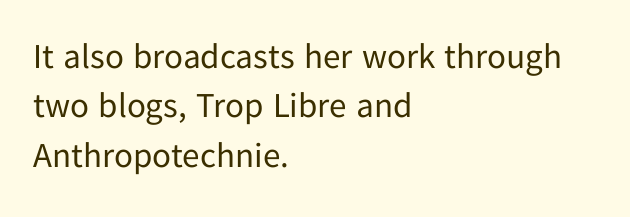
{"serif": "no", "italic": "no", "bold": "no", "weight": "regular", "width": "normal", "stroke_contrast": "low", "x_height": "medium", "monospaced": "no", "underline": "no", "align": "left", "line_spacing": "normal", "line_spacing_ratio": 1.41, "letter_spacing": "normal", "letter_spacing_em": 0.0, "glyph_px": 35}
